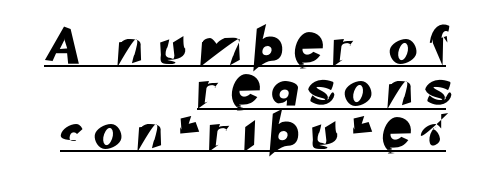
Q: Is the typeface a serif or a sans-serif typeface? A: Sans-serif.
Q: Is the text underlined? A: Yes.
Q: How is the paragraph aligned? A: Right-aligned.
Q: Is the spacing between letters normal or unusually wide? A: Unusually wide.
Q: Width (condensed, normal, or wide)? A: Normal.
Q: Stroke contrast? A: Low.
Q: x-height? A: Small.
Q: Monospaced? A: No.
